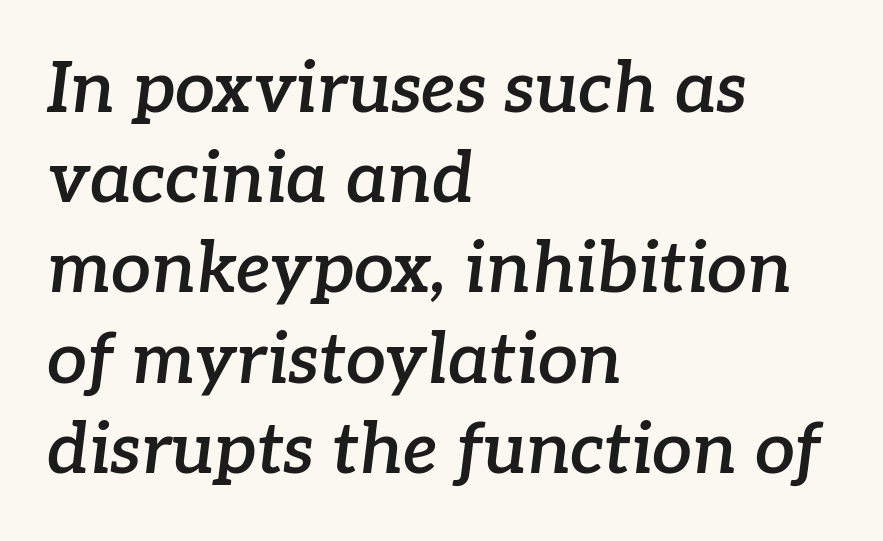
Each new line begins a customary step beneath the previous one. The passage shown is typed in a proportional face where columns would drift. A typesetter would mark this as italic. Reading down the block, your eye returns to a fixed left position each line. Tracking value appears to be zero — textbook default spacing. The gap between lines stays unmarked.
